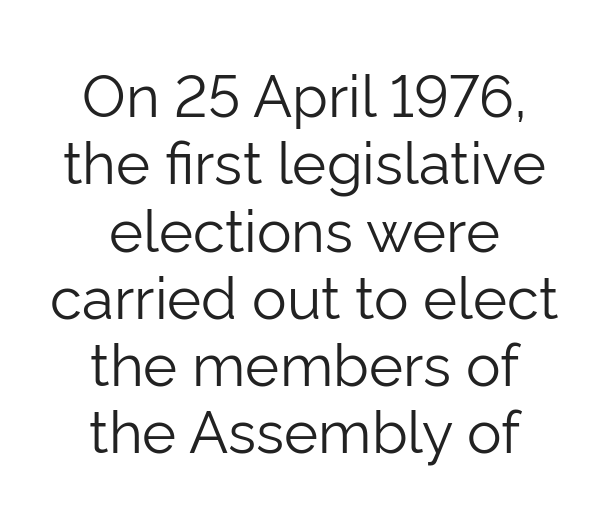
A centered setting, common on invitations and titles, is used for this passage. Looks like regular typesetting: each glyph gets only the width it needs. Observe the ordinary spacing: letters are neighbours, not strangers. Serif or sans? Sans — the stroke terminals are bare.
